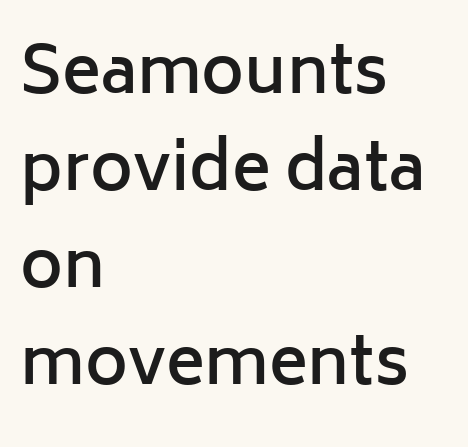
Q: Is the text bold? A: Semi-bold.
Q: Is the text italic (slanted)? A: No, it is upright.
Q: Is the typeface a serif or a sans-serif typeface? A: Sans-serif.
Q: Is the text underlined? A: No.
Q: How is the paragraph aligned? A: Left-aligned.
Q: Is the spacing between letters normal or unusually wide? A: Normal.
Q: Is the spacing between lines tight, normal or loose? A: Normal.
Q: Width (condensed, normal, or wide)? A: Normal.
Q: Stroke contrast? A: Low.
Q: x-height? A: Medium.
Q: Monospaced? A: No.
